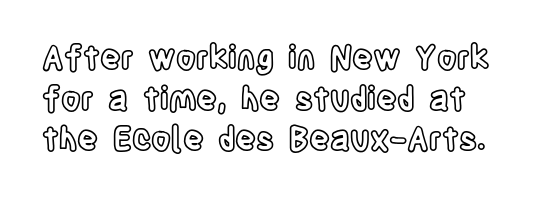
Proportional: the letters do not fall into vertical columns. Quick note: underline off. Italic: no, the glyphs are upright roman. Evenly set lines give the paragraph a standard silhouette. Nobody touched the tracking dial on this one.
